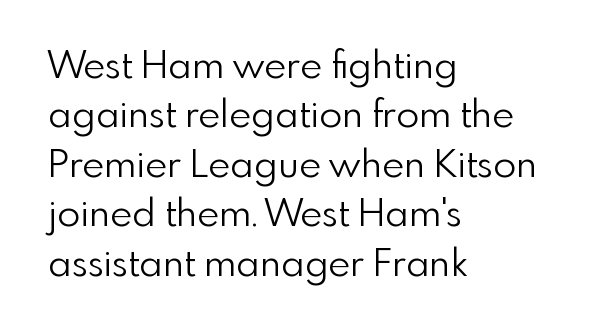
The image shows 38 px light sans-serif type, upright; set left-aligned, normal line spacing (1.3x), normal letter spacing, not underlined; low stroke contrast and a small x-height.
